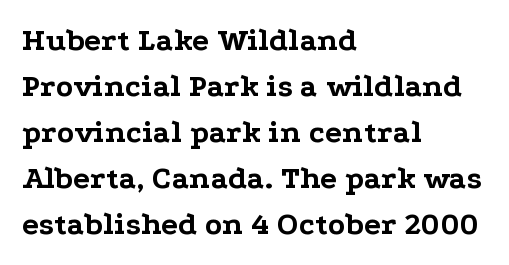
{"serif": "yes", "italic": "no", "bold": "yes", "weight": "bold", "width": "wide", "stroke_contrast": "low", "x_height": "medium", "monospaced": "no", "underline": "no", "align": "left", "line_spacing": "normal", "line_spacing_ratio": 1.44, "letter_spacing": "normal", "letter_spacing_em": 0.0, "glyph_px": 32}
